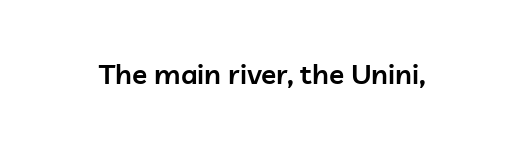
A bit beefed up — I'd call it semibold rather than bold. Look at the tracking — it's just the regular setting, nothing added. The space beneath each line is pristine and unruled. Varying glyph widths throughout — classic text-font behaviour. Typographically, this falls in the sans-serif category.
